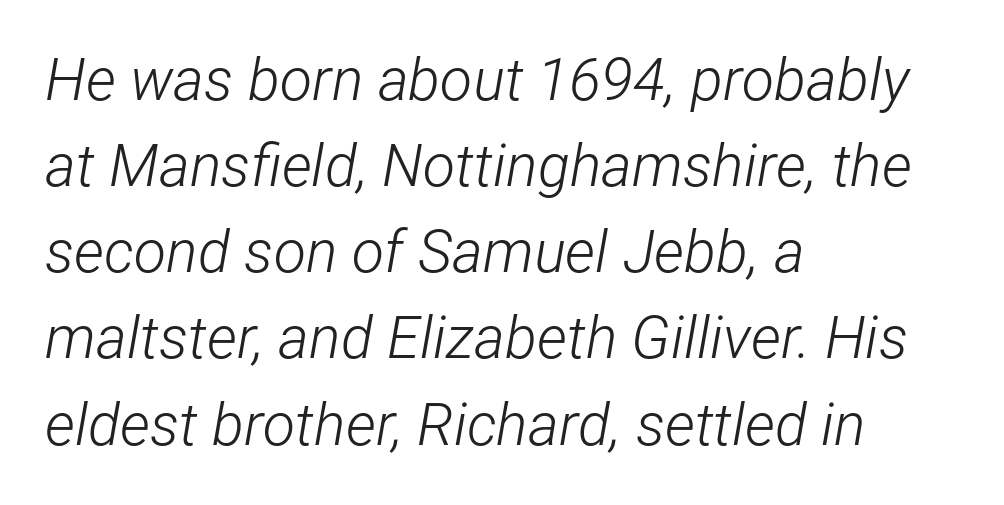
There's an unmistakable incline to the writing here. Stroke mass is kept to a normal reading level or below. Honestly, there is no underline to notice here at all. Proportional: the letters do not fall into vertical columns. Honestly, the letter spacing is just normal — you wouldn't notice it. Does the copy run flush right? No — it runs flush left.
